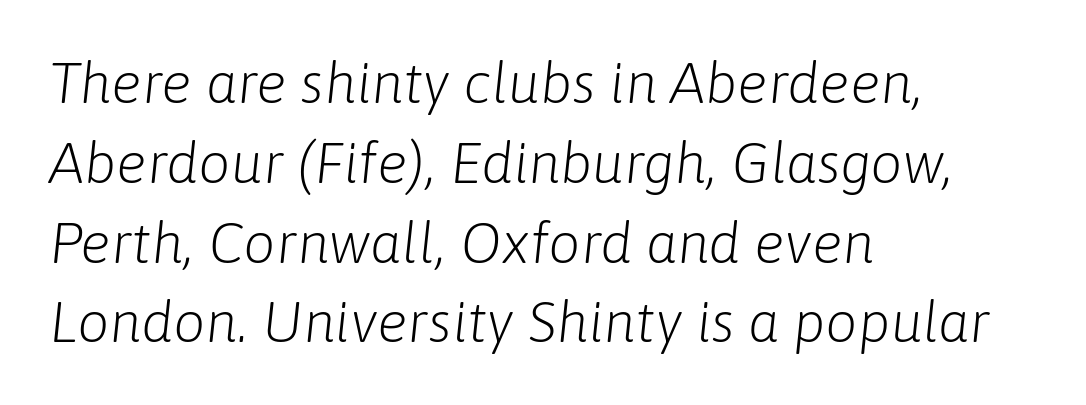
{"italic": "yes", "lean": "right", "slant_degrees": 6, "bold": "no", "weight": "light", "width": "normal", "stroke_contrast": "low", "x_height": "medium", "monospaced": "no", "underline": "no", "align": "left", "line_spacing": "normal", "line_spacing_ratio": 1.4, "letter_spacing": "normal", "letter_spacing_em": 0.0, "glyph_px": 57}
